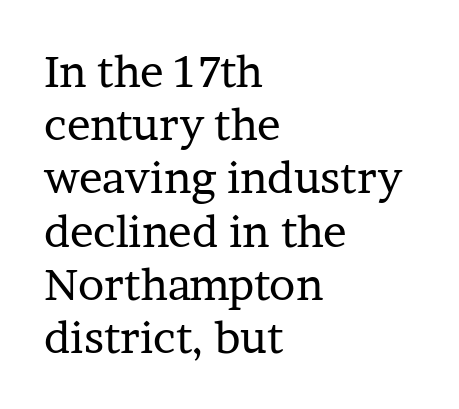
{"serif": "yes", "italic": "no", "bold": "no", "weight": "regular", "width": "normal", "stroke_contrast": "low", "x_height": "medium", "monospaced": "no", "underline": "no", "align": "left", "line_spacing_ratio": 1.21, "letter_spacing": "normal", "letter_spacing_em": 0.0, "glyph_px": 44}
